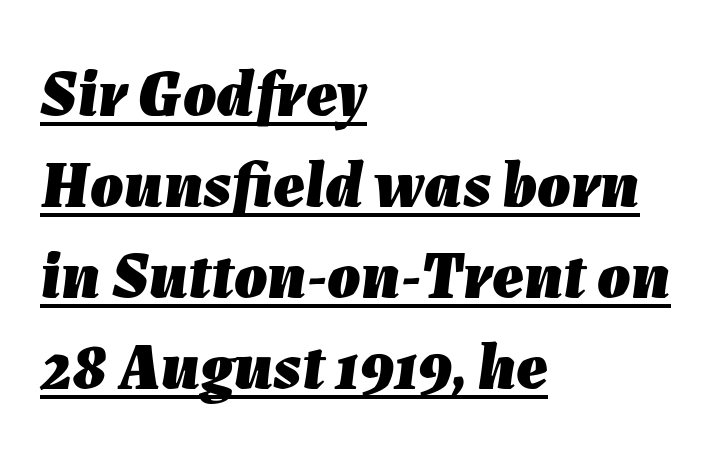
{"italic": "yes", "lean": "right", "slant_degrees": 7, "bold": "yes", "weight": "heavy", "width": "normal", "stroke_contrast": "low", "x_height": "medium", "monospaced": "no", "underline": "yes", "align": "left", "line_spacing": "normal", "line_spacing_ratio": 1.38, "letter_spacing": "normal", "letter_spacing_em": 0.0, "glyph_px": 66}
